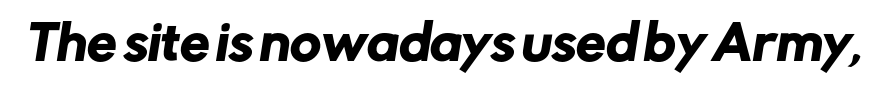
The line texture is even and compact thanks to regular tracking. Honestly, there is no underline to notice here at all. In terms of letterform style, serifs are entirely absent. Proportional: the letters do not fall into vertical columns.
